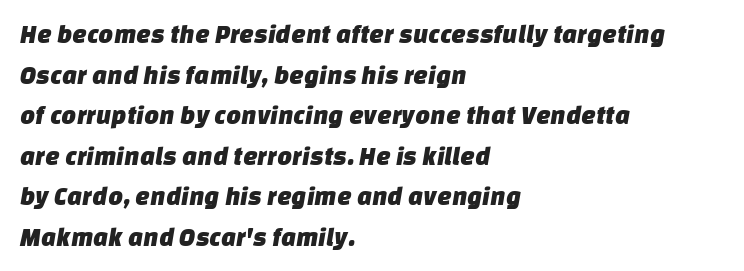
Q: Is the text underlined? A: No.
Q: How is the paragraph aligned? A: Left-aligned.
Q: Is the spacing between letters normal or unusually wide? A: Normal.
Q: Is the spacing between lines tight, normal or loose? A: Normal.
